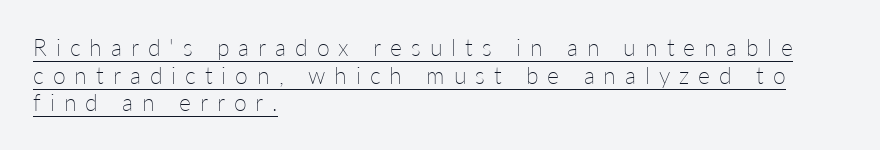
{"italic": "no", "bold": "no", "underline": "yes", "align": "left", "line_spacing_ratio": 1.2, "letter_spacing": "wide", "letter_spacing_em": 0.39, "glyph_px": 23}
